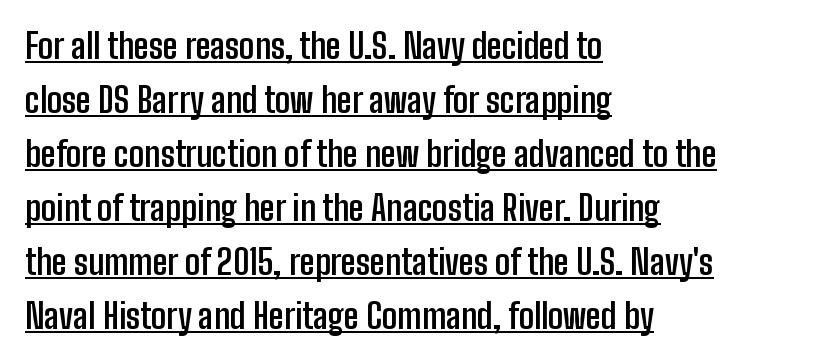
Here the glyphs are tracked normally, forming tight word shapes. Heavy, bold letterforms. Every stem runs plumb, perpendicular to the baseline. These lines are rendered in a variable-pitch font.
